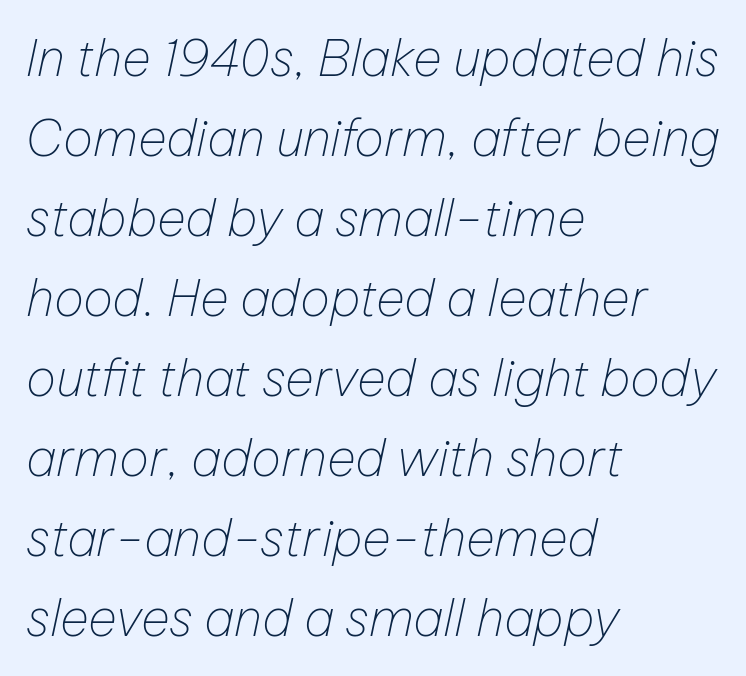
Q: Is the text bold? A: No.
Q: Is the text italic (slanted)? A: Yes, it leans right by about 12 degrees.
Q: Is the text underlined? A: No.
Q: How is the paragraph aligned? A: Left-aligned.
Q: Is the spacing between letters normal or unusually wide? A: Normal.
Q: Is the spacing between lines tight, normal or loose? A: Normal.
Q: Width (condensed, normal, or wide)? A: Normal.
Q: Stroke contrast? A: Low.
Q: x-height? A: Medium.
Q: Monospaced? A: No.
